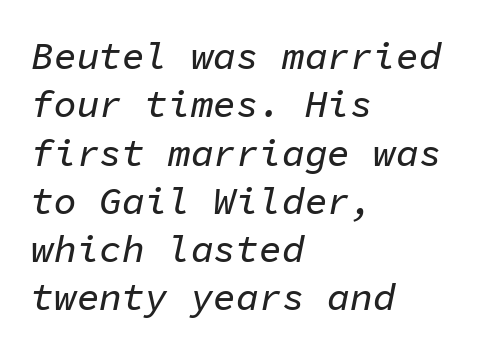
The image shows 38 px text type, italic (leaning right), monospaced; set left-aligned, normal line spacing (1.27x), normal letter spacing, not underlined; low stroke contrast and a medium x-height.
